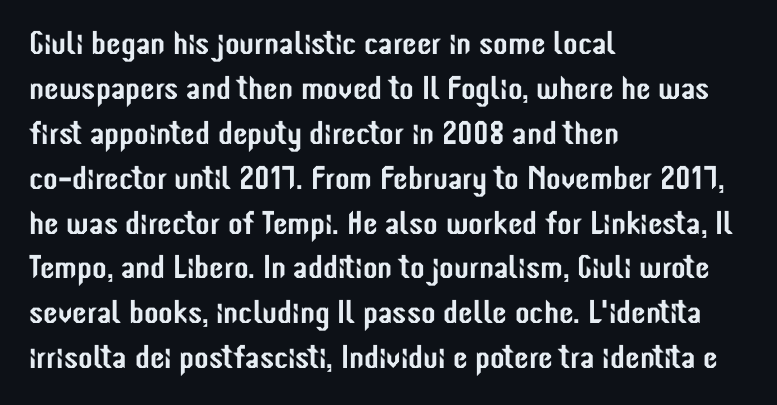
Each line starts at the same left margin while the right side varies. The letters stand straight up with perfectly vertical stems. The rendering shows plain stroke endings on the letterforms — a sans-serif design. How are the letters spaced? Ordinarily, with no added tracking. These lines are rendered in a variable-pitch font.
